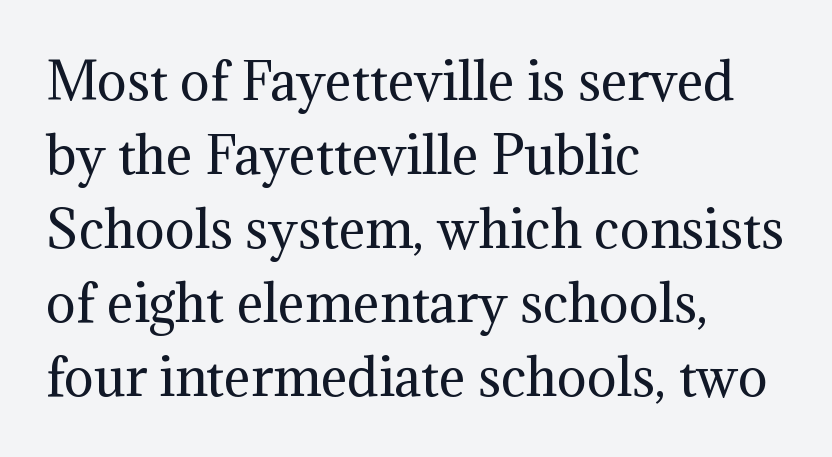
{"serif": "yes", "italic": "no", "bold": "no", "weight": "regular", "width": "normal", "stroke_contrast": "medium", "x_height": "medium", "monospaced": "no", "underline": "no", "align": "left", "line_spacing": "normal", "line_spacing_ratio": 1.48, "letter_spacing": "normal", "letter_spacing_em": 0.0, "glyph_px": 50}
